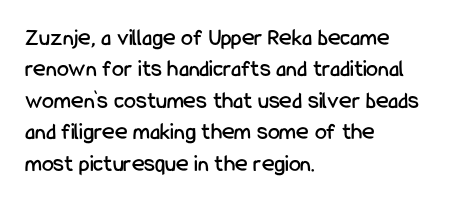
{"italic": "no", "underline": "no", "align": "left", "line_spacing": "normal", "line_spacing_ratio": 1.31, "letter_spacing": "normal", "letter_spacing_em": 0.0, "glyph_px": 24}
